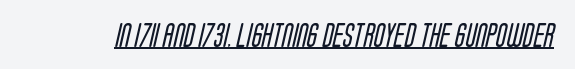
Q: Is the text bold? A: No.
Q: Is the text underlined? A: Yes.
Q: Is the spacing between letters normal or unusually wide? A: Normal.
